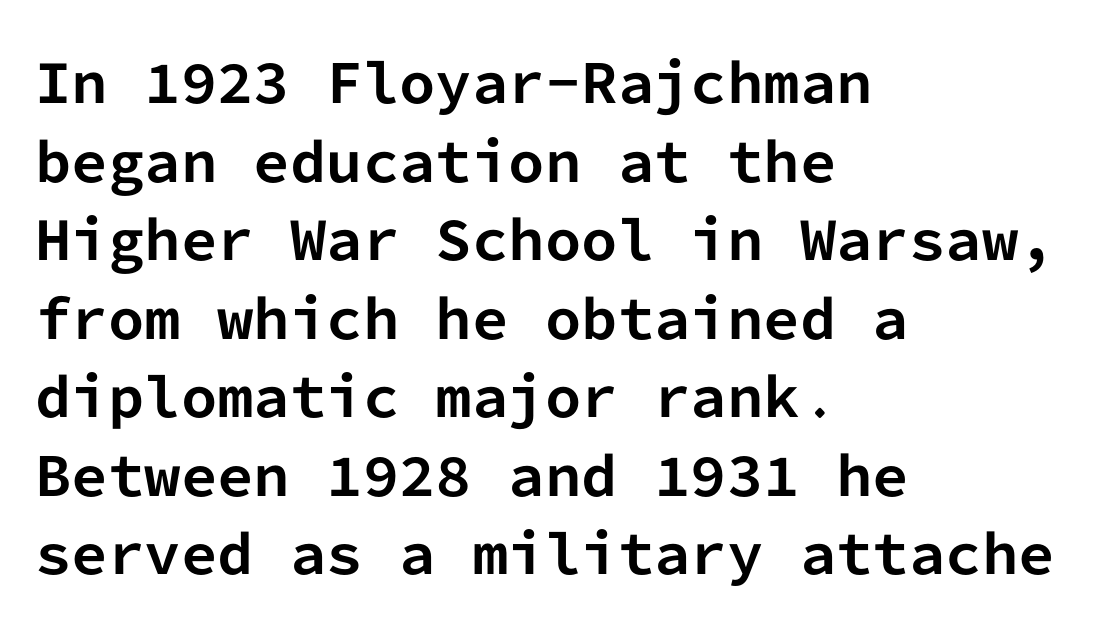
Q: Is the text bold? A: Yes.
Q: Is the text italic (slanted)? A: No, it is upright.
Q: Is the typeface a serif or a sans-serif typeface? A: Sans-serif.
Q: Is the text underlined? A: No.
Q: How is the paragraph aligned? A: Left-aligned.
Q: Is the spacing between letters normal or unusually wide? A: Normal.
Q: Is the spacing between lines tight, normal or loose? A: Normal.
Q: Width (condensed, normal, or wide)? A: Normal.
Q: Stroke contrast? A: Low.
Q: x-height? A: Medium.
Q: Monospaced? A: Yes.
